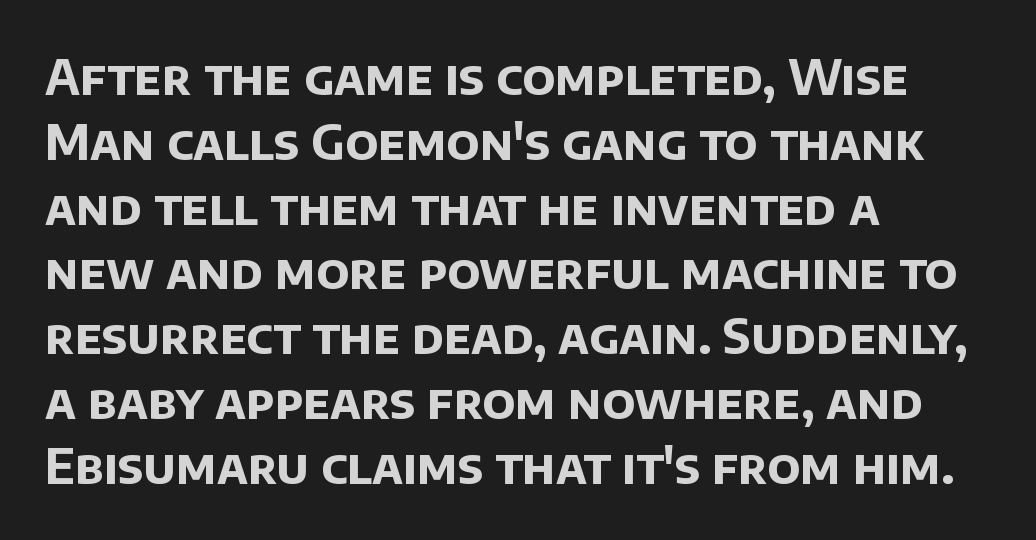
{"serif": "no", "bold": "yes", "weight": "bold", "width": "normal", "stroke_contrast": "low", "x_height": "large", "monospaced": "no", "underline": "no", "align": "left", "line_spacing": "normal", "line_spacing_ratio": 1.35, "letter_spacing": "normal", "letter_spacing_em": 0.0, "glyph_px": 48}
